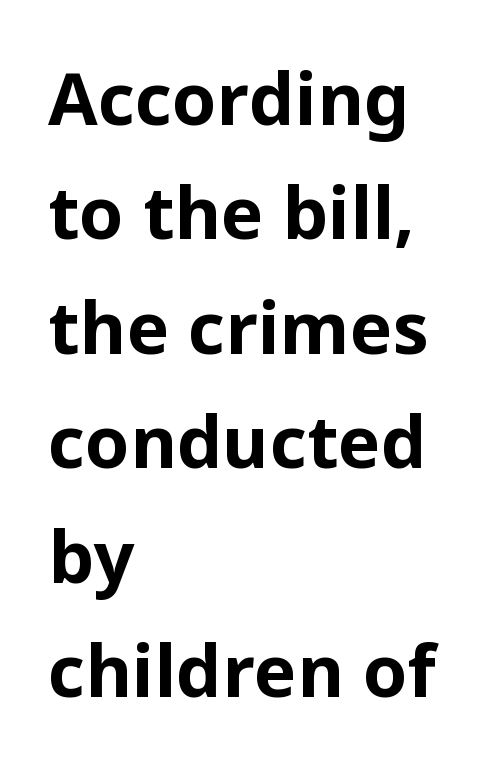
Note: no serifs on the glyphs. A clean baseline with only descenders dipping below it. The rendering keeps characters at their native spacing. Vertical strokes here are truly vertical. The passage shown is typed in a proportional face where columns would drift. Weight check: bold — yes, fully.
